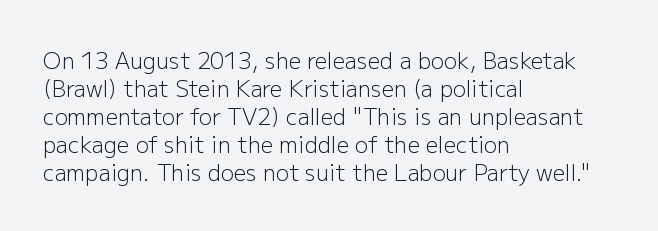
No extra ink here — the face is not bold. Students, observe: this is what conventionally led text looks like. Visually the block forms a straight wall on the left and a jagged coastline on the right. Clear beneath every line of the passage.
